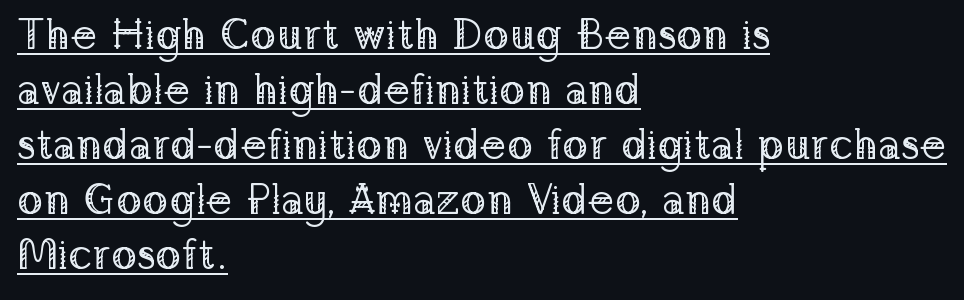
Proportional: the letters do not fall into vertical columns. Casual observation: everything's shoved over to the left. The letters sit at their default tracking, neither squeezed nor spread. The passage shown is not bold in any degree. The rendering uses a moderate line-height, typical for paragraphs. Stroke terminals: seriffed.
